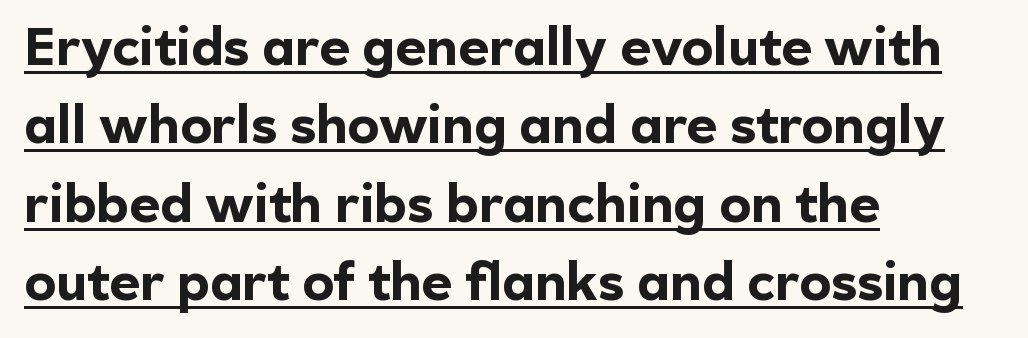
Standard letterfit; no display-style spreading of the glyphs. The rendering uses a moderate line-height, typical for paragraphs. Unlike a traditional serif, this face leaves its strokes unadorned. Character widths vary here, with narrow letters taking less room than wide ones. The specimen reads as upright at a glance. The sample's only ornament is a line tracing under the words.
